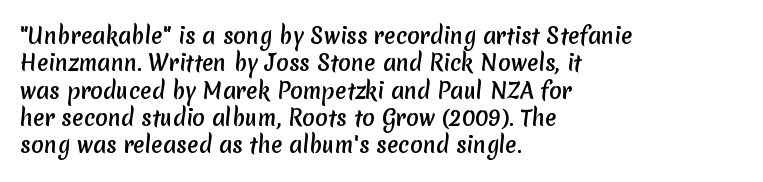
{"underline": "no", "align": "left", "line_spacing": "normal", "line_spacing_ratio": 1.3, "letter_spacing": "normal", "letter_spacing_em": 0.0, "glyph_px": 21}
